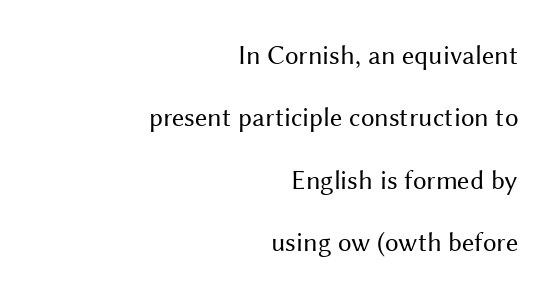
{"italic": "no", "bold": "no", "underline": "no", "align": "right", "line_spacing": "loose", "line_spacing_ratio": 2.31, "letter_spacing": "normal", "letter_spacing_em": 0.0, "glyph_px": 27}
